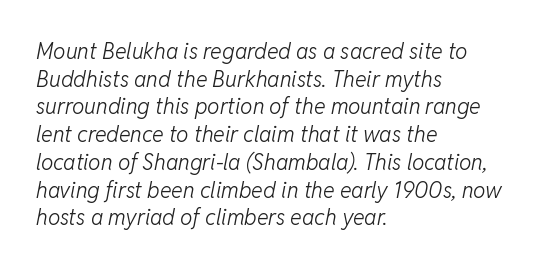
{"italic": "yes", "lean": "right", "slant_degrees": 11, "bold": "no", "underline": "no", "align": "left", "line_spacing": "normal", "line_spacing_ratio": 1.26, "letter_spacing": "normal", "letter_spacing_em": 0.0, "glyph_px": 22}
